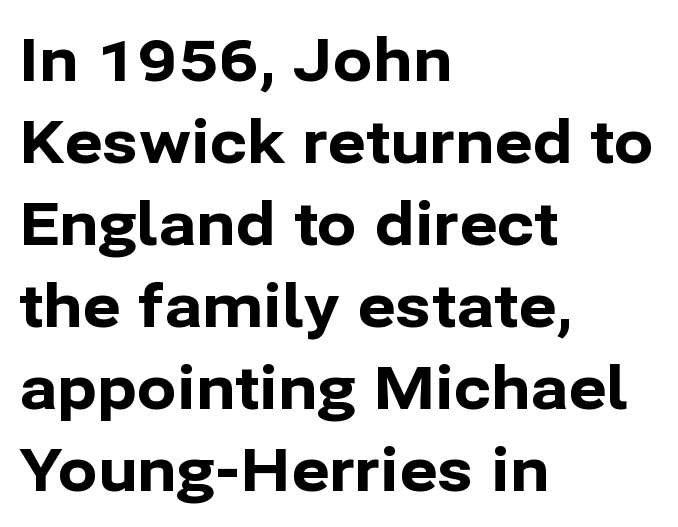
{"serif": "no", "italic": "no", "bold": "yes", "weight": "bold", "width": "normal", "stroke_contrast": "low", "x_height": "medium", "monospaced": "no", "underline": "no", "align": "left", "line_spacing": "normal", "line_spacing_ratio": 1.39, "letter_spacing": "normal", "letter_spacing_em": 0.0, "glyph_px": 59}
